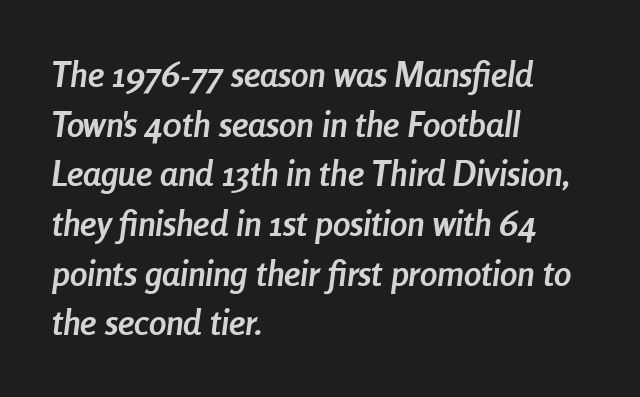
Q: Is the text bold? A: Yes.
Q: Is the text italic (slanted)? A: Yes, it leans right by about 8 degrees.
Q: Is the text underlined? A: No.
Q: How is the paragraph aligned? A: Left-aligned.
Q: Is the spacing between letters normal or unusually wide? A: Normal.
Q: Is the spacing between lines tight, normal or loose? A: Normal.
Q: Width (condensed, normal, or wide)? A: Condensed.
Q: Stroke contrast? A: Low.
Q: x-height? A: Medium.
Q: Monospaced? A: No.
